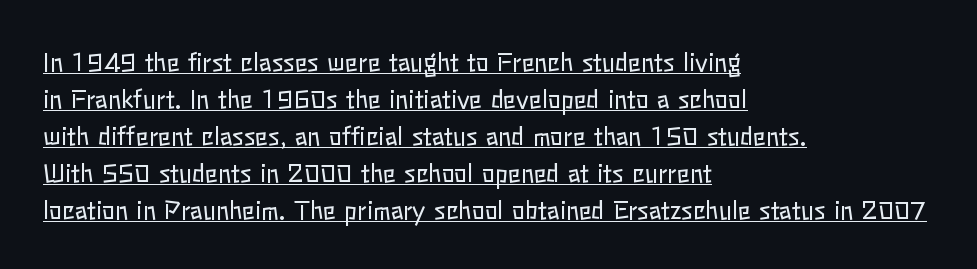
Q: Is the text bold? A: No.
Q: Is the text italic (slanted)? A: No, it is upright.
Q: Is the text underlined? A: Yes.
Q: How is the paragraph aligned? A: Left-aligned.
Q: Is the spacing between letters normal or unusually wide? A: Normal.
Q: Is the spacing between lines tight, normal or loose? A: Normal.
